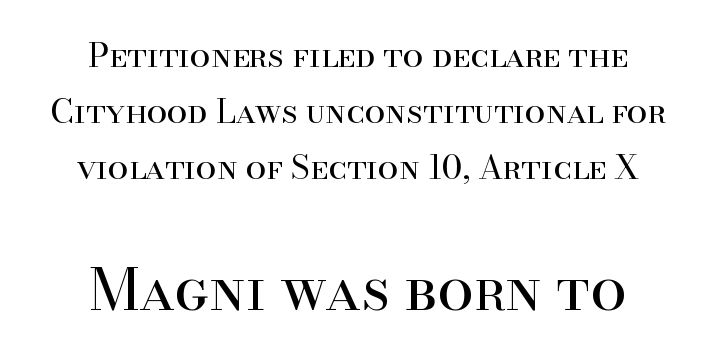
Q: Is the text bold? A: No.
Q: Is the text italic (slanted)? A: No, it is upright.
Q: Is the typeface a serif or a sans-serif typeface? A: Serif.
Q: Is the text underlined? A: No.
Q: How is the paragraph aligned? A: Centered.
Q: Is the spacing between letters normal or unusually wide? A: Normal.
Q: Is the spacing between lines tight, normal or loose? A: Normal.
Q: Which block of text is set in a larger size, the first (top) or the second (bottom)? A: The second (bottom) one.
Q: Width (condensed, normal, or wide)? A: Normal.
Q: Stroke contrast? A: High.
Q: x-height? A: Small.
Q: Monospaced? A: No.
